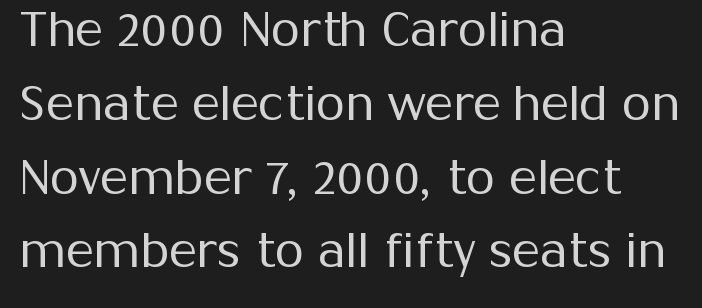
Every row of glyphs begins at an identical x-position on the left. The face looks like a standard text weight, possibly lighter. The passage shown is typed in a proportional face where columns would drift. In terms of letterform style, serifs are entirely absent. Vertical spacing — default. The zone under the glyphs is completely vacant.
